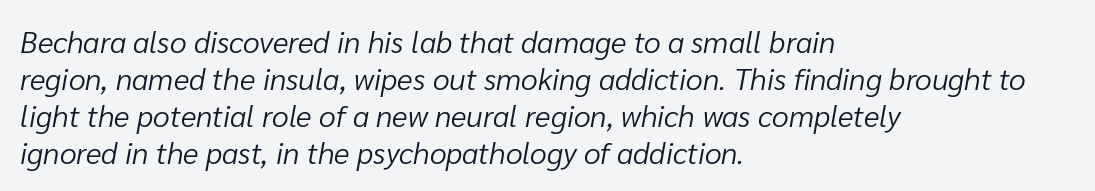
Q: Is the text bold? A: No.
Q: Is the text italic (slanted)? A: Yes, it leans right by about 10 degrees.
Q: Is the text underlined? A: No.
Q: How is the paragraph aligned? A: Left-aligned.
Q: Is the spacing between letters normal or unusually wide? A: Normal.
Q: Width (condensed, normal, or wide)? A: Normal.
Q: Stroke contrast? A: Low.
Q: x-height? A: Medium.
Q: Monospaced? A: No.
